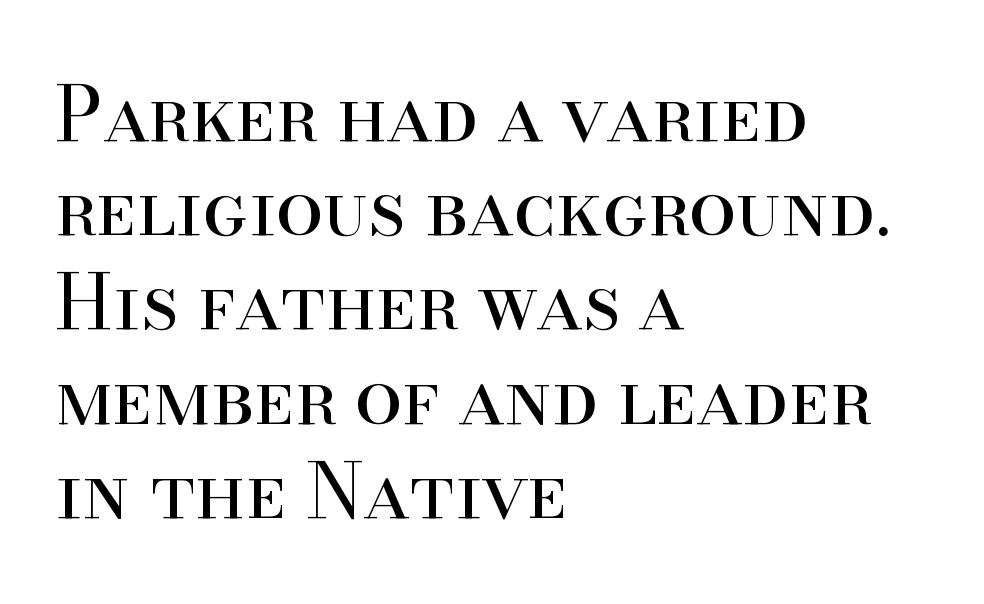
How are the letters spaced? Ordinarily, with no added tracking. Vertical stems look standard width or narrower in stroke. The ragged edge is on the right, which tells us the setting is flush left. The specimen reads as upright at a glance. Little horizontal feet cap the strokes, marking this as serif type.
